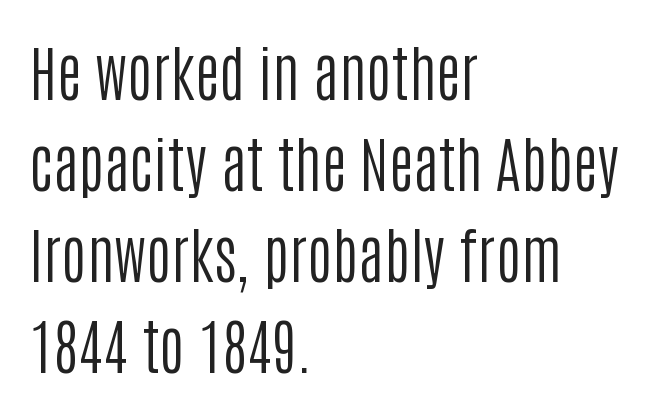
Q: Is the text bold? A: No.
Q: Is the text italic (slanted)? A: No, it is upright.
Q: Is the typeface a serif or a sans-serif typeface? A: Sans-serif.
Q: Is the text underlined? A: No.
Q: How is the paragraph aligned? A: Left-aligned.
Q: Is the spacing between letters normal or unusually wide? A: Normal.
Q: Is the spacing between lines tight, normal or loose? A: Normal.
Q: Width (condensed, normal, or wide)? A: Condensed.
Q: Stroke contrast? A: Low.
Q: x-height? A: Large.
Q: Monospaced? A: No.
